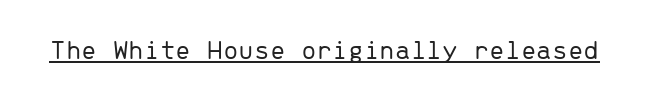
Stem width sits at or under what a default text font uses. Descenders here cross a horizontal rule under the line. The designer went with a sans here, leaving each stem footless. Nothing unusual about the tracking: characters are spaced as the font intends.
